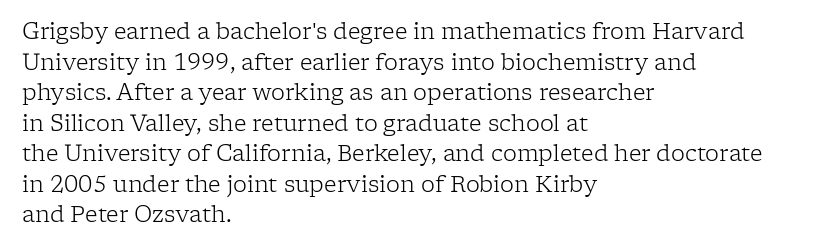
Q: Is the text bold? A: No.
Q: Is the text italic (slanted)? A: No, it is upright.
Q: Is the text underlined? A: No.
Q: How is the paragraph aligned? A: Left-aligned.
Q: Is the spacing between letters normal or unusually wide? A: Normal.
Q: Is the spacing between lines tight, normal or loose? A: Normal.
